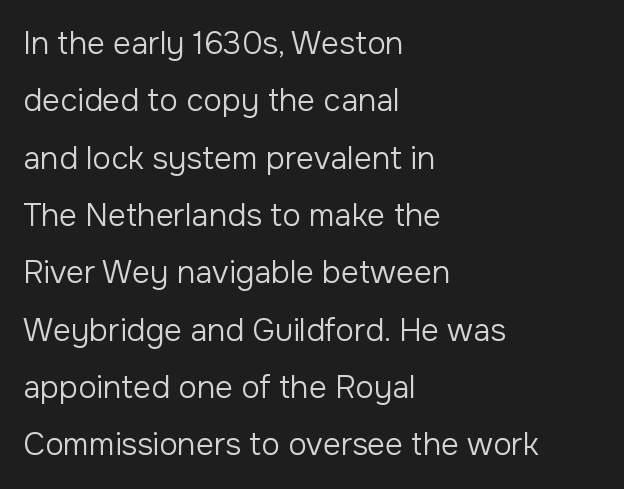
Q: Is the text bold? A: No.
Q: Is the text italic (slanted)? A: No, it is upright.
Q: Is the typeface a serif or a sans-serif typeface? A: Sans-serif.
Q: Is the text underlined? A: No.
Q: How is the paragraph aligned? A: Left-aligned.
Q: Is the spacing between letters normal or unusually wide? A: Normal.
Q: Width (condensed, normal, or wide)? A: Normal.
Q: Stroke contrast? A: Low.
Q: x-height? A: Medium.
Q: Monospaced? A: No.
